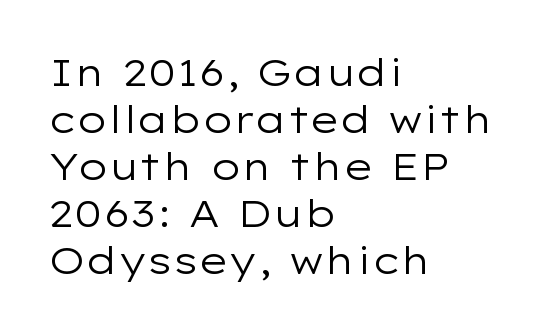
The image shows 38 px regular-weight, wide sans-serif type, upright; set left-aligned, line spacing 1.24x, normal letter spacing, not underlined; low stroke contrast and a medium x-height.
